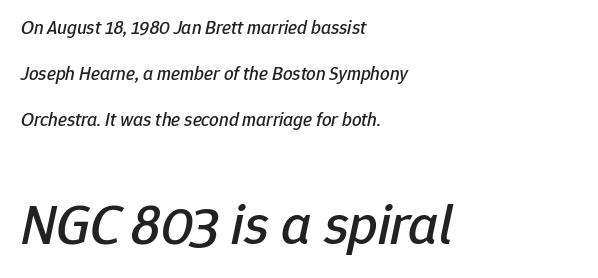
{"italic": "yes", "lean": "right", "slant_degrees": 12, "width": "normal", "stroke_contrast": "low", "x_height": "medium", "monospaced": "no", "underline": "no", "align": "left", "line_spacing": "loose", "line_spacing_ratio": 2.43, "letter_spacing": "normal", "letter_spacing_em": 0.0, "larger_block": "second", "size_ratio": 3.0, "glyph_px": 57}
